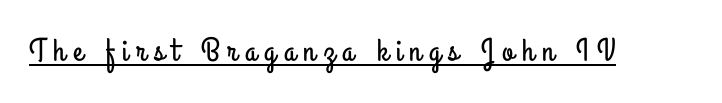
Q: Is the text italic (slanted)? A: No, it is upright.
Q: Is the typeface a serif or a sans-serif typeface? A: Sans-serif.
Q: Is the text underlined? A: Yes.
Q: Is the spacing between letters normal or unusually wide? A: Unusually wide.
Q: Width (condensed, normal, or wide)? A: Condensed.
Q: Stroke contrast? A: Low.
Q: x-height? A: Small.
Q: Monospaced? A: No.
